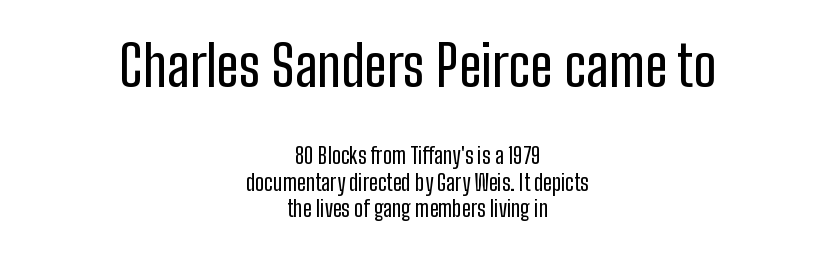
Here the first block reads like a headline and the second like body copy. Varying glyph widths throughout — classic text-font behaviour. Has an underline been added? It has not. The lines in this sample share a center point and differ in where they start and stop. Examine the stroke ends and you'll find no serifs. The letters stand straight up with perfectly vertical stems.
